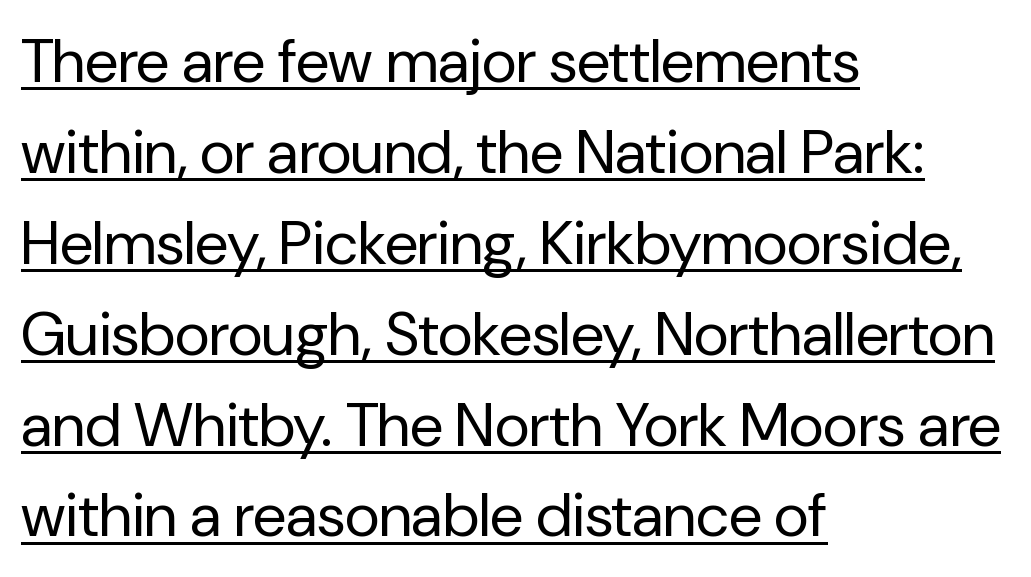
{"serif": "no", "italic": "no", "bold": "no", "weight": "regular", "width": "normal", "stroke_contrast": "low", "x_height": "medium", "monospaced": "no", "underline": "yes", "align": "left", "line_spacing": "normal", "line_spacing_ratio": 1.49, "letter_spacing": "normal", "letter_spacing_em": 0.0, "glyph_px": 61}
